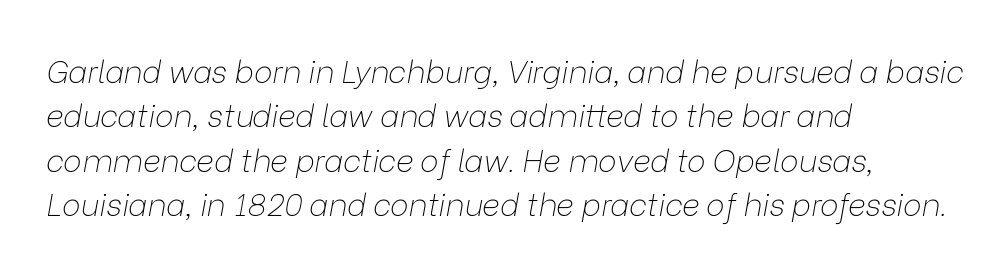
The strokes carry an ordinary text weight at most. Each row of text sits above clean, open space. Character widths vary here, with narrow letters taking less room than wide ones. Short note: letters normally spaced. The lettering tilts uniformly, giving the passage an italic look.
